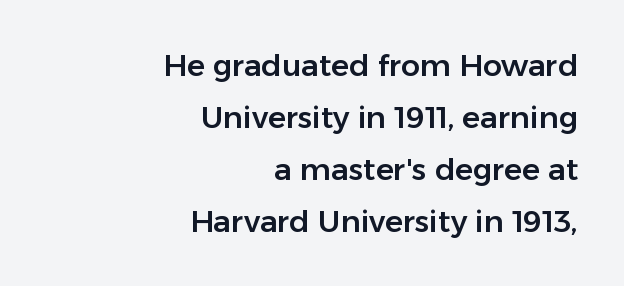
{"serif": "no", "italic": "no", "width": "normal", "stroke_contrast": "low", "x_height": "medium", "monospaced": "no", "underline": "no", "align": "right", "line_spacing_ratio": 1.73, "letter_spacing": "normal", "letter_spacing_em": 0.0, "glyph_px": 30}
